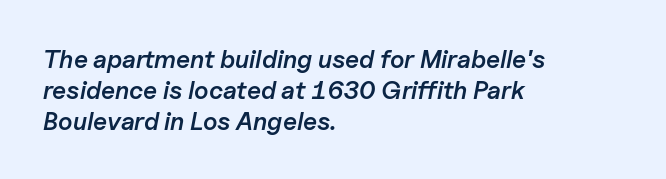
The gaps between neighbouring characters are ordinary and unremarkable. The glyphs look as if they've been sheared to an angle. The rag falls on the right side of this text block. Quick note: underline off. I'd describe the lettering as semibold — firm but not a full bold.
